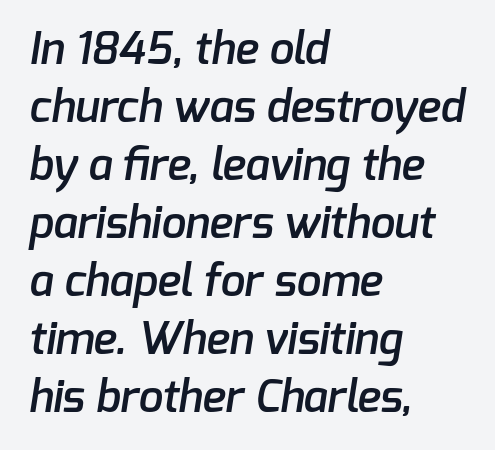
{"serif": "no", "bold": "semi", "weight": "semibold", "width": "normal", "stroke_contrast": "low", "x_height": "medium", "monospaced": "no", "underline": "no", "align": "left", "line_spacing": "normal", "line_spacing_ratio": 1.32, "letter_spacing": "normal", "letter_spacing_em": 0.0, "glyph_px": 44}
